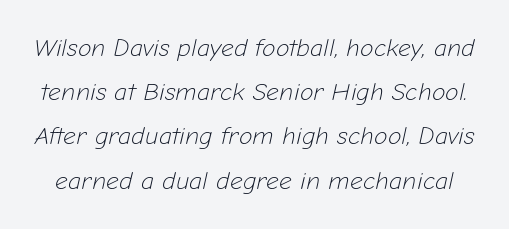
Q: Is the text bold? A: No.
Q: Is the text italic (slanted)? A: Yes, it leans right by about 12 degrees.
Q: Is the text underlined? A: No.
Q: Is the spacing between letters normal or unusually wide? A: Normal.
